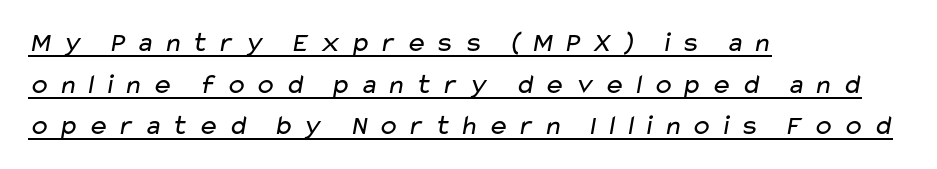
The image shows 28 px regular-weight, wide sans-serif type; set left-aligned, normal line spacing (1.49x), unusually wide letter spacing (+0.31 em), underlined; low stroke contrast and a medium x-height.
